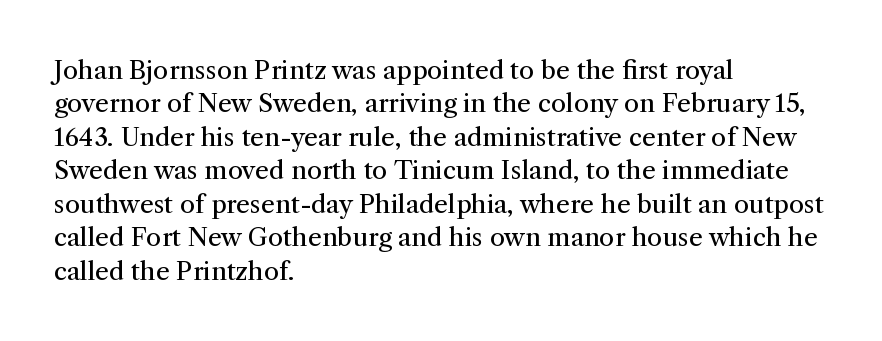
Notice how the stems are strictly vertical — no italics here. Clear beneath every line of the passage. Compared with typical paragraphs, the rows here are spaced about the same. The letters look calm and open, with moderate or lighter stems. Spacing between characters is what you'd get straight out of the box.
